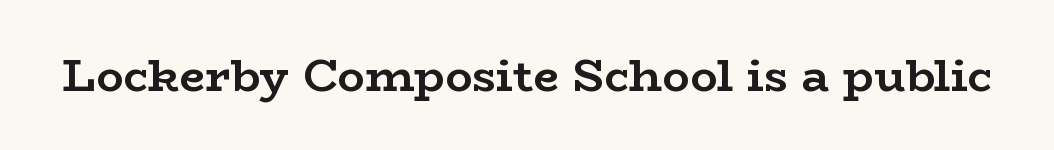
The image shows 46 px semibold, wide serif type, upright; set normal letter spacing, not underlined; low stroke contrast and a medium x-height.
